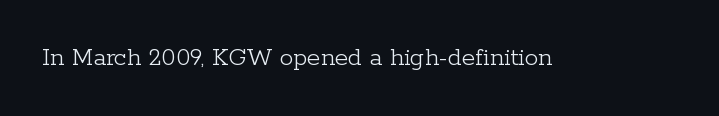
The image shows 27 px text type, upright; set normal letter spacing, not underlined.
